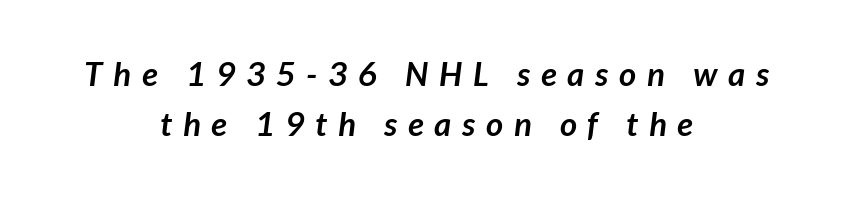
Q: Is the text bold? A: Yes.
Q: Is the typeface a serif or a sans-serif typeface? A: Sans-serif.
Q: Is the text underlined? A: No.
Q: How is the paragraph aligned? A: Centered.
Q: Is the spacing between letters normal or unusually wide? A: Unusually wide.
Q: Is the spacing between lines tight, normal or loose? A: Normal.
Q: Width (condensed, normal, or wide)? A: Normal.
Q: Stroke contrast? A: Low.
Q: x-height? A: Medium.
Q: Monospaced? A: No.
